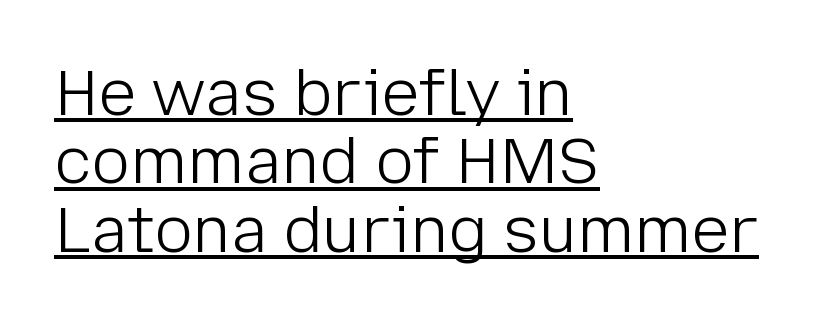
{"serif": "no", "italic": "no", "bold": "no", "weight": "light", "width": "normal", "stroke_contrast": "low", "x_height": "medium", "monospaced": "no", "underline": "yes", "align": "left", "line_spacing": "tight", "line_spacing_ratio": 1.07, "letter_spacing": "normal", "letter_spacing_em": 0.0, "glyph_px": 64}
